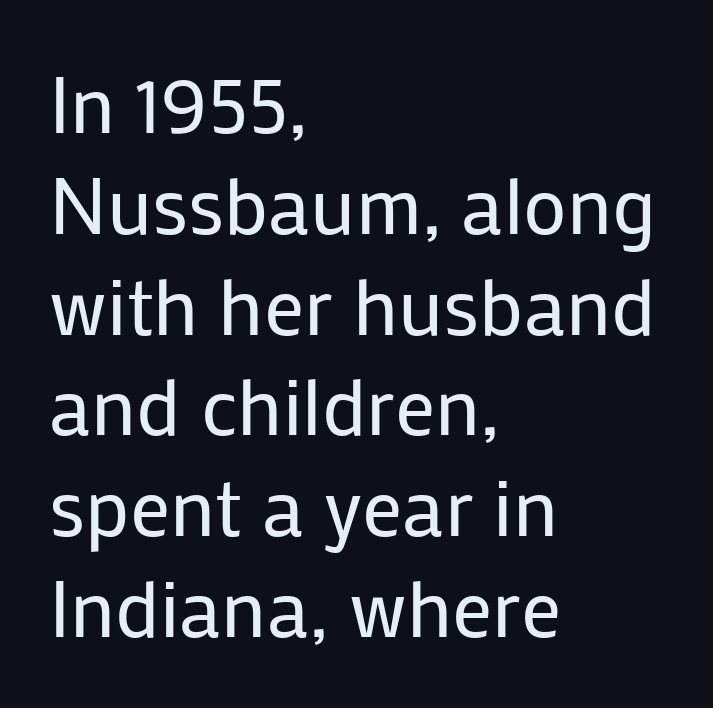
{"serif": "no", "italic": "no", "bold": "no", "weight": "regular", "width": "normal", "stroke_contrast": "low", "x_height": "medium", "monospaced": "no", "underline": "no", "align": "left", "line_spacing": "normal", "line_spacing_ratio": 1.26, "letter_spacing": "normal", "letter_spacing_em": 0.0, "glyph_px": 80}
